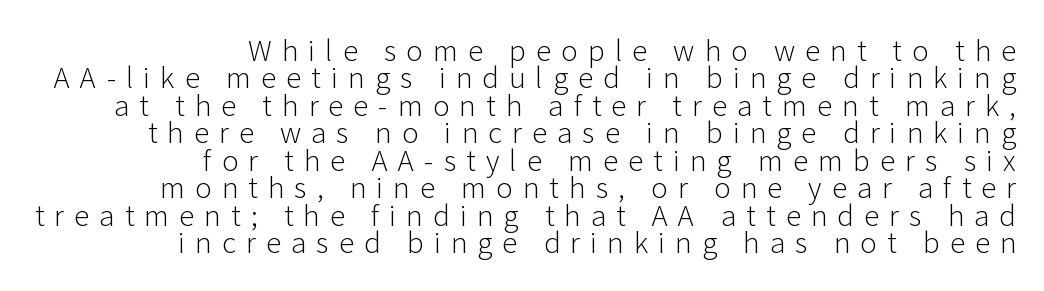
These glyphs show unthickened strokes, regular width or finer. Any mark beneath the type? The region is blank. The tracking reads as deliberately expanded to a designer's eye. Alignment: flush right. Nope, not italic — everything's standing straight. The space between consecutive lines is stingy.
